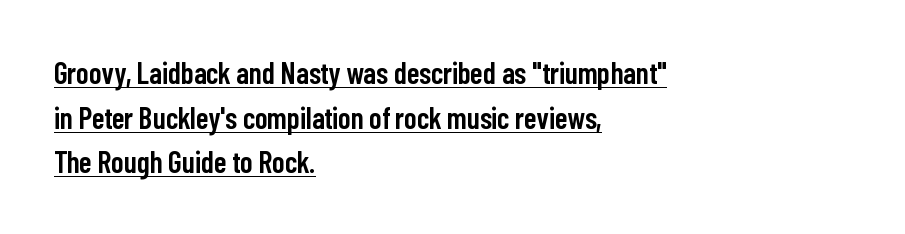
{"serif": "no", "italic": "no", "bold": "semi", "weight": "semibold", "width": "condensed", "stroke_contrast": "low", "x_height": "medium", "monospaced": "no", "underline": "yes", "align": "left", "line_spacing": "normal", "line_spacing_ratio": 1.49, "letter_spacing": "normal", "letter_spacing_em": 0.0, "glyph_px": 30}
